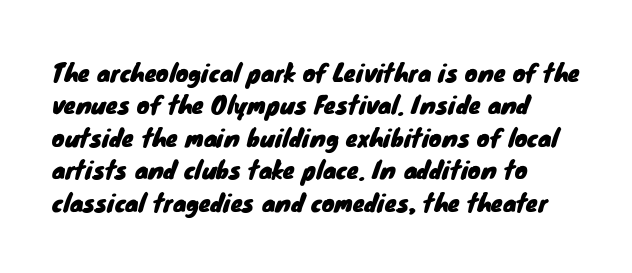
Notice how the passage keeps a crisp vertical edge on the left only. Descenders are the only things crossing below the line. Glyph-to-glyph distance matches everyday printed text. A normal amount of white space separates one row of letters from the next.
